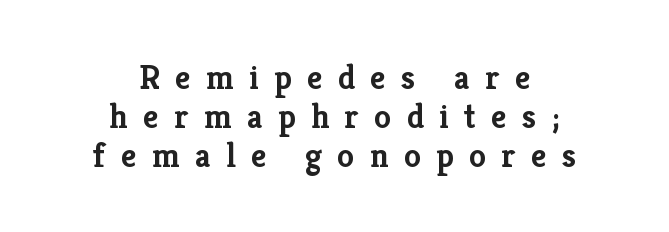
The image shows 34 px semibold serif type, upright; set centered, tight line spacing (1.14x), unusually wide letter spacing (+0.45 em), not underlined; low stroke contrast and a medium x-height.
